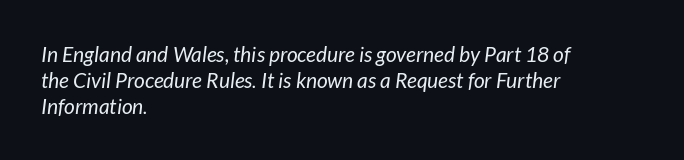
Q: Is the text bold? A: No.
Q: Is the text italic (slanted)? A: Yes, it leans right by about 7 degrees.
Q: Is the text underlined? A: No.
Q: How is the paragraph aligned? A: Left-aligned.
Q: Is the spacing between letters normal or unusually wide? A: Normal.
